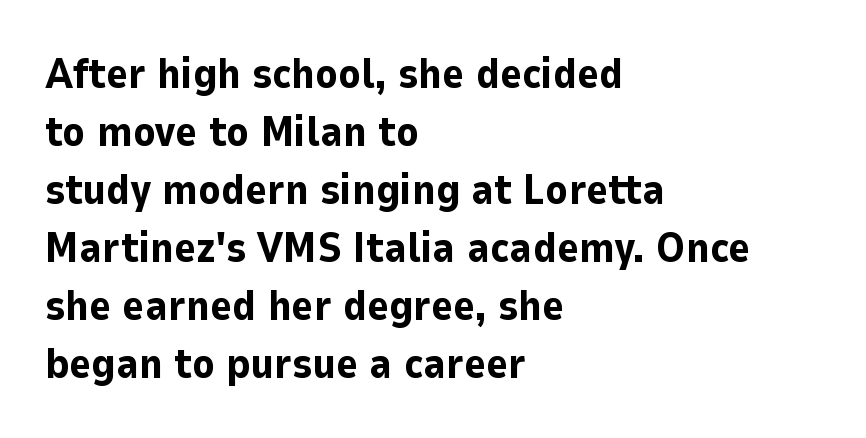
The strip under each line holds only bare page. Is there much room between lines? A standard amount, neither cramped nor airy. The specimen reads as upright at a glance. Caption: standard tracking, unaltered. Compared with a centered layout, this one pins lines to the left instead. The strokes are fattened all the way to bold.
